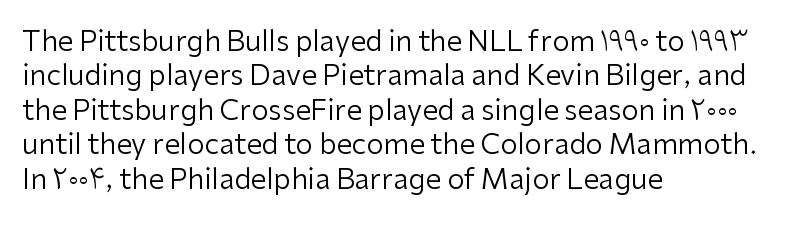
The line texture is even and compact thanks to regular tracking. Is the type heavy? It reads as light-to-regular instead. The typography opts for an upright posture over an oblique one. The foot of each line stays bare and open. The lines are quadded left. Think of a printed novel: that variable character pitch is what you see here.
